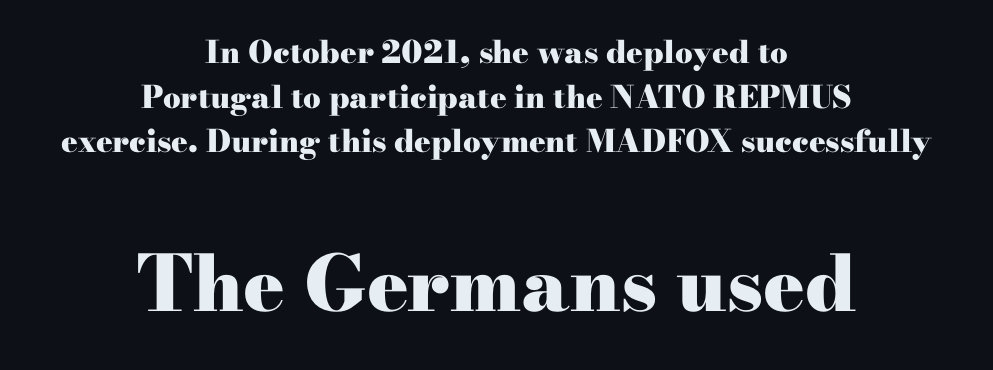
The image shows 77 px heavy, wide serif type, upright; set centered, normal line spacing (1.44x), normal letter spacing, not underlined; the second (bottom) block is 2.48x larger; high stroke contrast and a small x-height.
